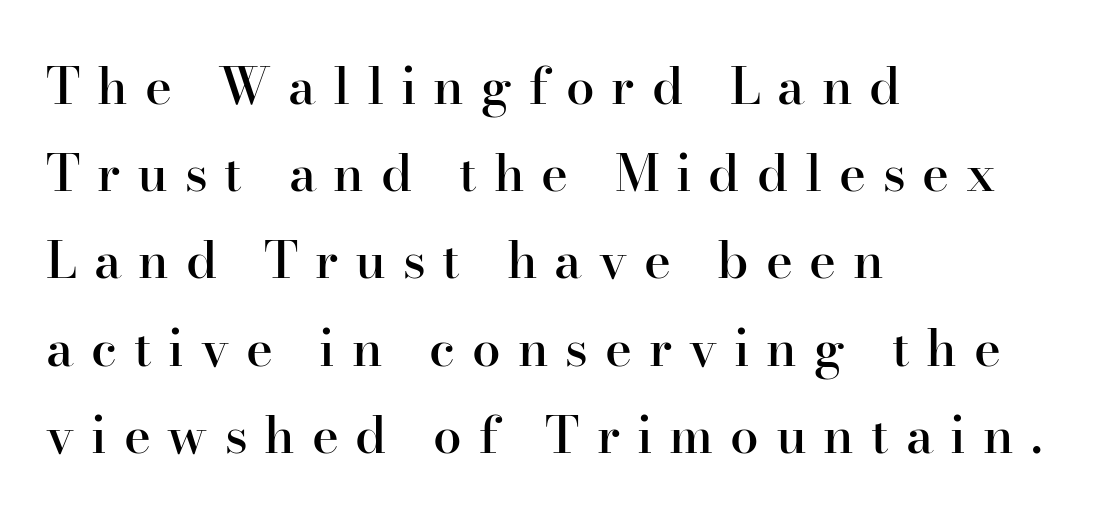
The image shows 51 px semibold serif type, upright; set left-aligned, line spacing 1.71x, unusually wide letter spacing (+0.33 em), not underlined; high stroke contrast and a small x-height.
